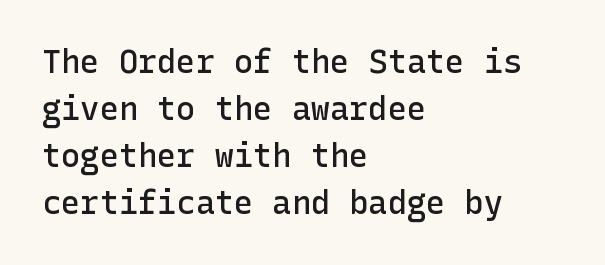
Q: Is the text bold? A: Semi-bold.
Q: Is the text italic (slanted)? A: No, it is upright.
Q: Is the typeface a serif or a sans-serif typeface? A: Sans-serif.
Q: Is the text underlined? A: No.
Q: How is the paragraph aligned? A: Left-aligned.
Q: Is the spacing between letters normal or unusually wide? A: Normal.
Q: Is the spacing between lines tight, normal or loose? A: Normal.
Q: Width (condensed, normal, or wide)? A: Normal.
Q: Stroke contrast? A: Low.
Q: x-height? A: Medium.
